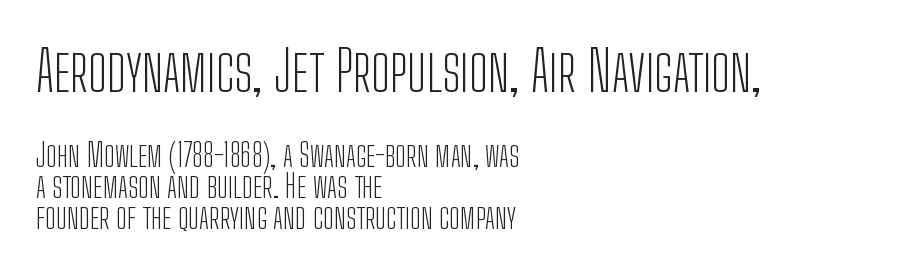
Q: Is the text bold? A: No.
Q: Is the text italic (slanted)? A: No, it is upright.
Q: Is the typeface a serif or a sans-serif typeface? A: Sans-serif.
Q: Is the text underlined? A: No.
Q: How is the paragraph aligned? A: Left-aligned.
Q: Is the spacing between letters normal or unusually wide? A: Normal.
Q: Is the spacing between lines tight, normal or loose? A: Tight.
Q: Which block of text is set in a larger size, the first (top) or the second (bottom)? A: The first (top) one.
Q: Width (condensed, normal, or wide)? A: Condensed.
Q: Stroke contrast? A: Low.
Q: x-height? A: Medium.
Q: Monospaced? A: No.
